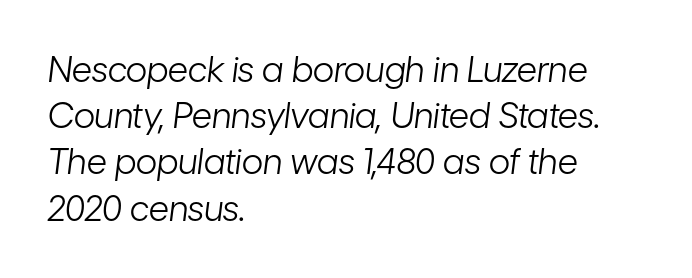
Q: Is the text bold? A: No.
Q: Is the text italic (slanted)? A: Yes, it leans right by about 7 degrees.
Q: Is the text underlined? A: No.
Q: How is the paragraph aligned? A: Left-aligned.
Q: Is the spacing between letters normal or unusually wide? A: Normal.
Q: Is the spacing between lines tight, normal or loose? A: Normal.
Q: Width (condensed, normal, or wide)? A: Condensed.
Q: Stroke contrast? A: Low.
Q: x-height? A: Medium.
Q: Monospaced? A: No.
